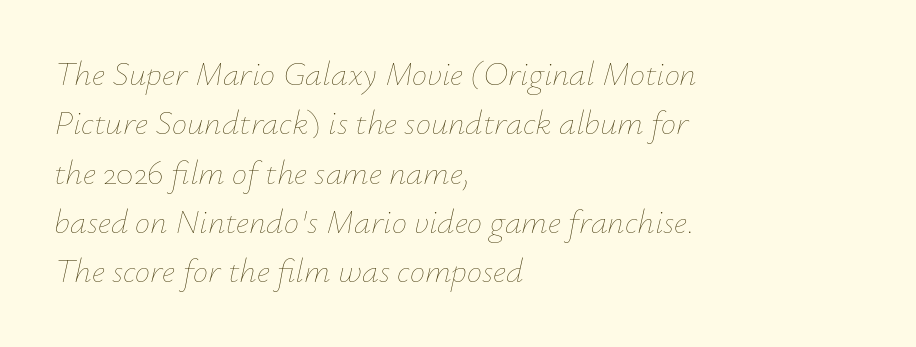
{"italic": "yes", "lean": "right", "slant_degrees": 12, "bold": "no", "weight": "thin", "width": "normal", "stroke_contrast": "low", "x_height": "small", "monospaced": "no", "underline": "no", "align": "left", "line_spacing": "normal", "line_spacing_ratio": 1.45, "letter_spacing": "normal", "letter_spacing_em": 0.0, "glyph_px": 34}
